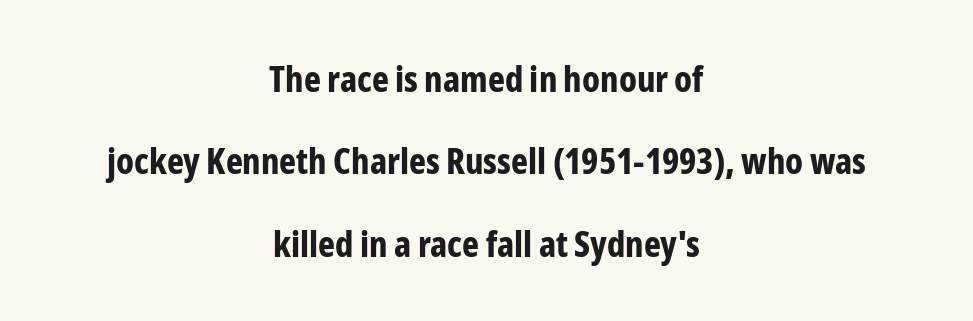
Q: Is the text bold? A: Yes.
Q: Is the text italic (slanted)? A: No, it is upright.
Q: Is the typeface a serif or a sans-serif typeface? A: Sans-serif.
Q: Is the text underlined? A: No.
Q: How is the paragraph aligned? A: Centered.
Q: Is the spacing between letters normal or unusually wide? A: Normal.
Q: Is the spacing between lines tight, normal or loose? A: Loose.
Q: Width (condensed, normal, or wide)? A: Condensed.
Q: Stroke contrast? A: Low.
Q: x-height? A: Medium.
Q: Monospaced? A: No.
